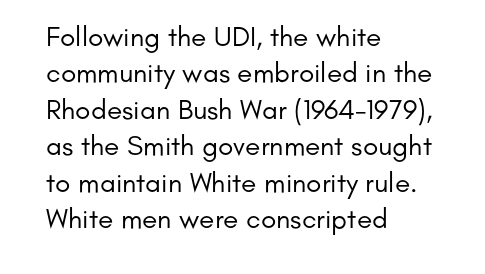
The image shows 28 px regular-weight sans-serif type, upright; set left-aligned, normal line spacing (1.3x), normal letter spacing, not underlined; low stroke contrast and a small x-height.
